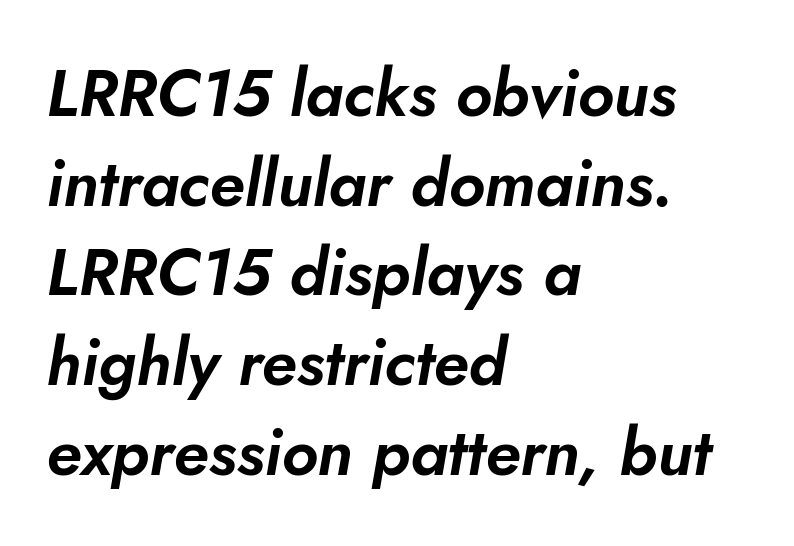
{"italic": "yes", "lean": "right", "slant_degrees": 10, "width": "normal", "stroke_contrast": "low", "x_height": "small", "monospaced": "no", "underline": "no", "align": "left", "line_spacing": "normal", "line_spacing_ratio": 1.38, "letter_spacing": "normal", "letter_spacing_em": 0.0, "glyph_px": 65}
